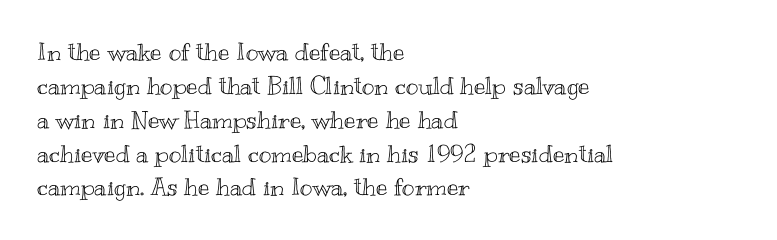
Q: Is the text italic (slanted)? A: No, it is upright.
Q: Is the text underlined? A: No.
Q: How is the paragraph aligned? A: Left-aligned.
Q: Is the spacing between letters normal or unusually wide? A: Normal.
Q: Is the spacing between lines tight, normal or loose? A: Normal.
